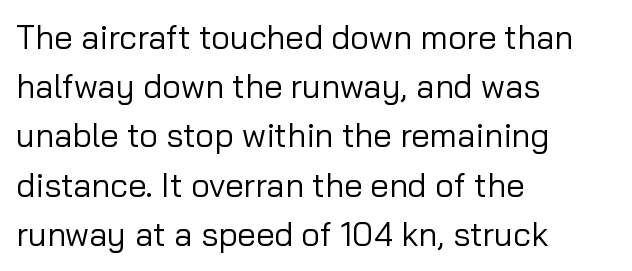
{"serif": "no", "italic": "no", "bold": "no", "weight": "regular", "width": "normal", "stroke_contrast": "low", "x_height": "medium", "monospaced": "no", "underline": "no", "align": "left", "line_spacing": "normal", "line_spacing_ratio": 1.49, "letter_spacing": "normal", "letter_spacing_em": 0.0, "glyph_px": 33}
